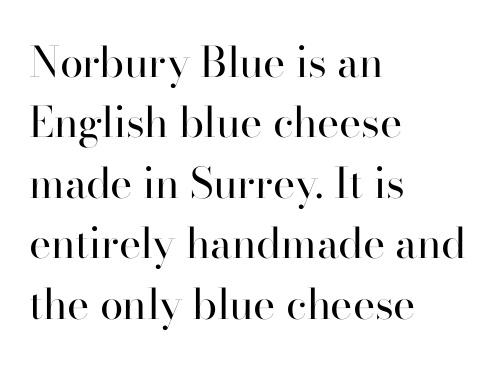
The image shows 42 px regular-weight serif type, upright; set left-aligned, normal line spacing (1.44x), normal letter spacing, not underlined; high stroke contrast and a small x-height.
